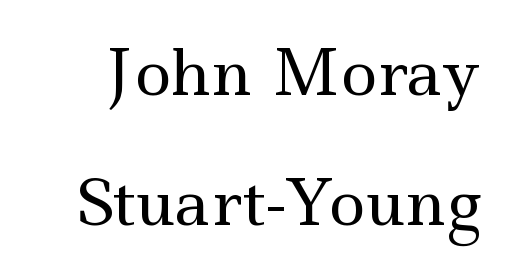
Q: Is the text bold? A: No.
Q: Is the text italic (slanted)? A: No, it is upright.
Q: Is the typeface a serif or a sans-serif typeface? A: Serif.
Q: Is the text underlined? A: No.
Q: Is the spacing between letters normal or unusually wide? A: Normal.
Q: Is the spacing between lines tight, normal or loose? A: Loose.
Q: Width (condensed, normal, or wide)? A: Wide.
Q: x-height? A: Small.
Q: Monospaced? A: No.
